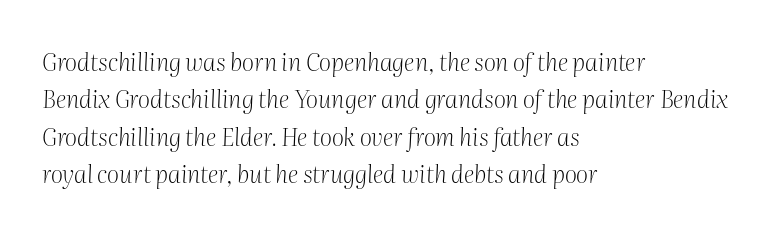
The image shows 24 px text type, italic (leaning right); set left-aligned, normal line spacing (1.56x), normal letter spacing, not underlined.
